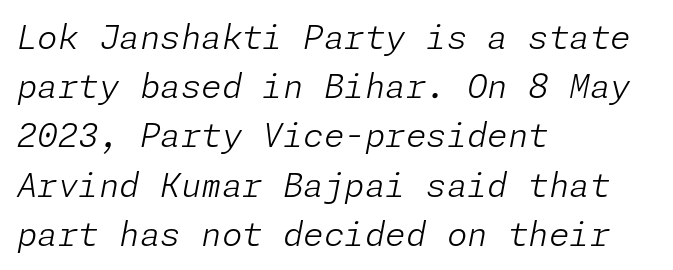
You can tell it's italic because the verticals aren't actually vertical. A typesetter would call this leading conventional body-copy spacing. Summary of weight: not heavy and not bold. Glyph-to-glyph distance matches everyday printed text. The area under the type is left untouched.
